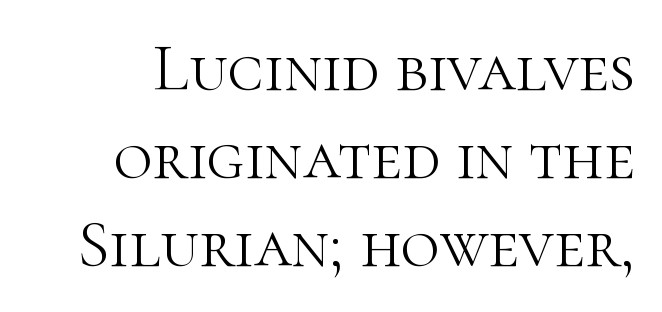
Q: Is the text bold? A: No.
Q: Is the text italic (slanted)? A: No, it is upright.
Q: Is the typeface a serif or a sans-serif typeface? A: Serif.
Q: Is the text underlined? A: No.
Q: Is the spacing between letters normal or unusually wide? A: Normal.
Q: Is the spacing between lines tight, normal or loose? A: Normal.
Q: Width (condensed, normal, or wide)? A: Normal.
Q: Stroke contrast? A: High.
Q: x-height? A: Medium.
Q: Monospaced? A: No.
